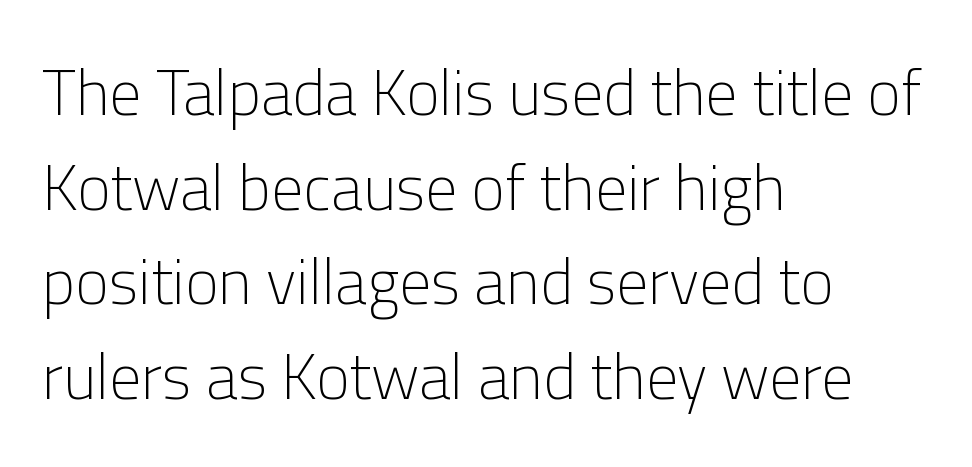
The string is rendered with underlining switched off. The passage is arranged the way most books set body copy — flush left. The letters advance in unequal steps, a hallmark of proportional type. Default kerning and tracking; the words read as compact shapes.
